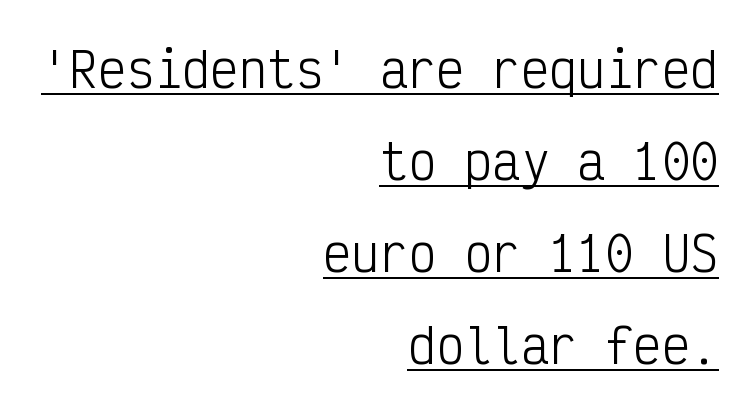
Q: Is the text bold? A: No.
Q: Is the text italic (slanted)? A: No, it is upright.
Q: Is the typeface a serif or a sans-serif typeface? A: Sans-serif.
Q: Is the text underlined? A: Yes.
Q: How is the paragraph aligned? A: Right-aligned.
Q: Is the spacing between letters normal or unusually wide? A: Normal.
Q: Is the spacing between lines tight, normal or loose? A: Loose.
Q: Width (condensed, normal, or wide)? A: Condensed.
Q: Stroke contrast? A: Low.
Q: x-height? A: Medium.
Q: Monospaced? A: Yes.
